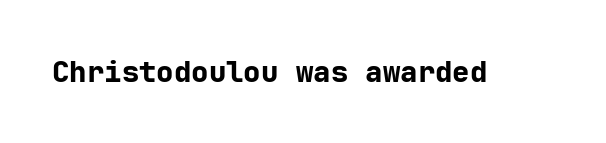
The image shows 29 px bold sans-serif type, upright; set normal letter spacing, not underlined; low stroke contrast and a medium x-height.
